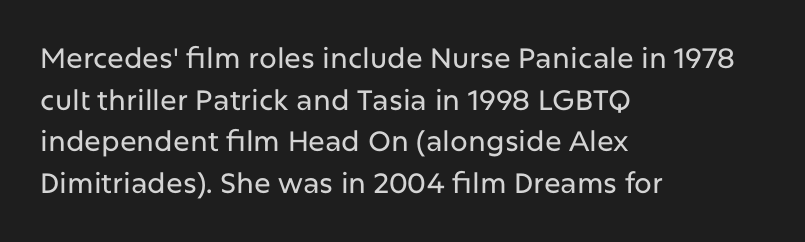
Do the letters lean? They stand straight. The space between consecutive lines is moderate. The letterforms sit shoulder to shoulder at normal distance. These lines are rendered in a variable-pitch font. Bare-footed words on every line.
